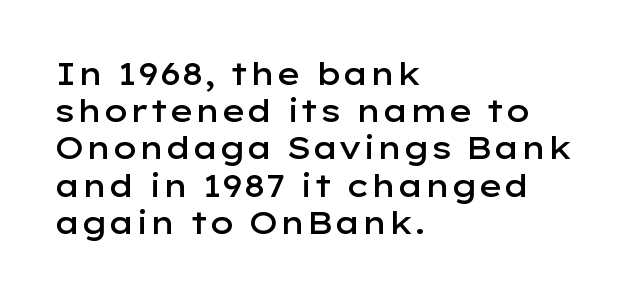
The image shows 31 px semibold, wide sans-serif type, upright; set left-aligned, line spacing 1.2x, normal letter spacing, not underlined; low stroke contrast and a medium x-height.
